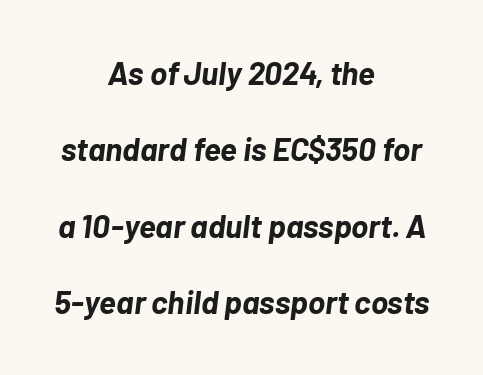
{"italic": "yes", "lean": "right", "slant_degrees": 7, "bold": "yes", "weight": "bold", "width": "normal", "stroke_contrast": "low", "x_height": "medium", "monospaced": "no", "underline": "no", "align": "center", "line_spacing": "loose", "line_spacing_ratio": 2.39, "letter_spacing": "normal", "letter_spacing_em": 0.0, "glyph_px": 32}
